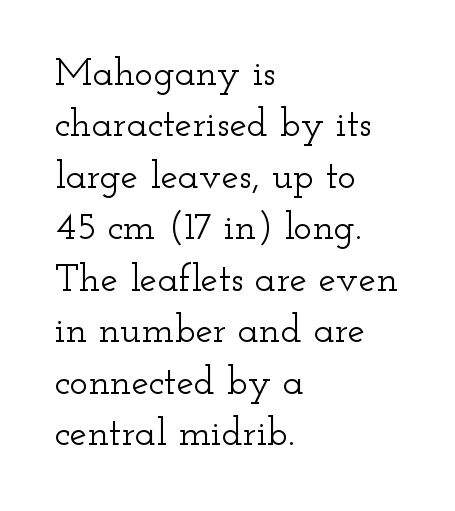
Regarding serifs, this sample has them. How would I describe the line gaps? Plain and ordinary. The face used here is proportionally spaced, like ordinary book or web type. Typeset ragged right — the left edge is the straight one. This rendering features lettering with no underline.
